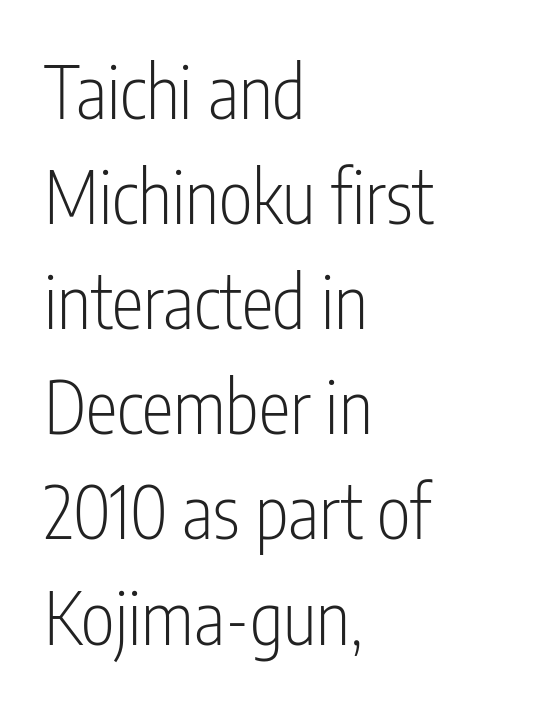
The image shows 72 px light, condensed sans-serif type, upright; set left-aligned, normal line spacing (1.46x), normal letter spacing, not underlined; low stroke contrast and a medium x-height.
